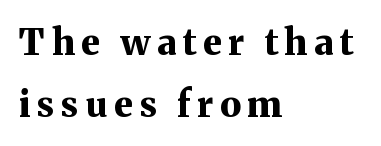
Every letter is thick-stroked: bold, no question. If you drew a line through each stem, it would be perfectly vertical. The passage shown is not underscored anywhere. The rag falls on the right side of this text block. I'd call this a serif setting — the letters wear small feet. The letters advance in unequal steps, a hallmark of proportional type.
